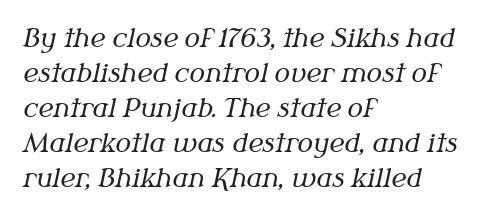
Q: Is the text bold? A: No.
Q: Is the text italic (slanted)? A: Yes, it leans right by about 12 degrees.
Q: Is the text underlined? A: No.
Q: How is the paragraph aligned? A: Left-aligned.
Q: Is the spacing between letters normal or unusually wide? A: Normal.
Q: Is the spacing between lines tight, normal or loose? A: Normal.
